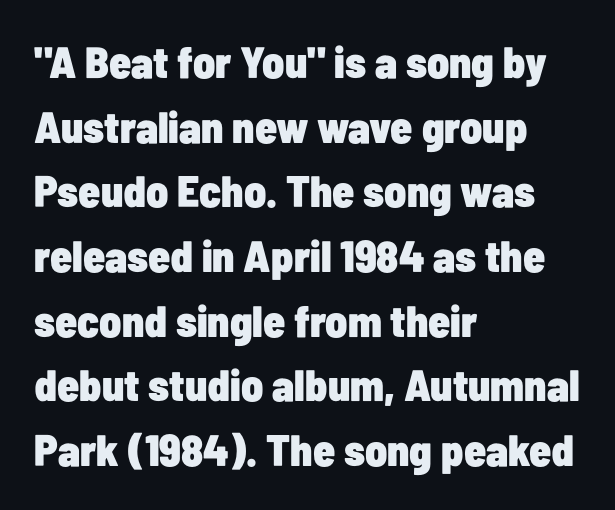
The image shows 44 px heavy, condensed sans-serif type, upright; set left-aligned, normal line spacing (1.47x), normal letter spacing, not underlined; low stroke contrast and a medium x-height.
